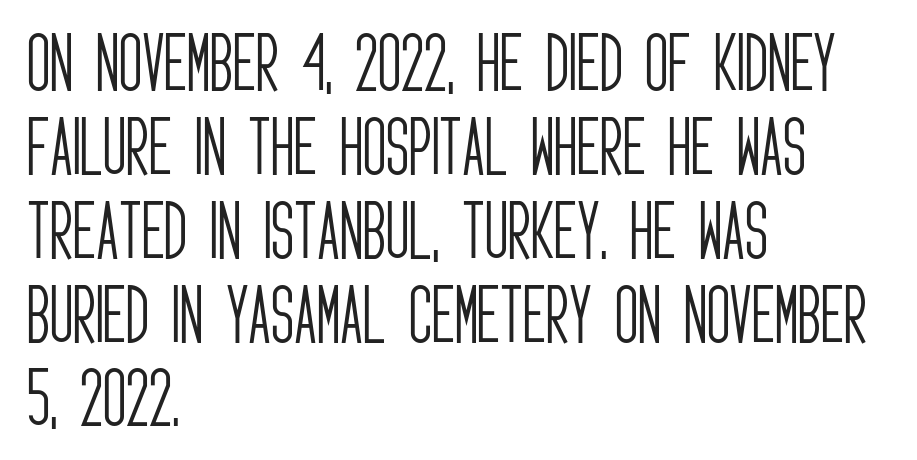
Q: Is the text bold? A: No.
Q: Is the text italic (slanted)? A: No, it is upright.
Q: Is the typeface a serif or a sans-serif typeface? A: Sans-serif.
Q: Is the text underlined? A: No.
Q: How is the paragraph aligned? A: Left-aligned.
Q: Is the spacing between letters normal or unusually wide? A: Normal.
Q: Is the spacing between lines tight, normal or loose? A: Normal.
Q: Width (condensed, normal, or wide)? A: Condensed.
Q: Stroke contrast? A: Low.
Q: x-height? A: Large.
Q: Monospaced? A: No.
